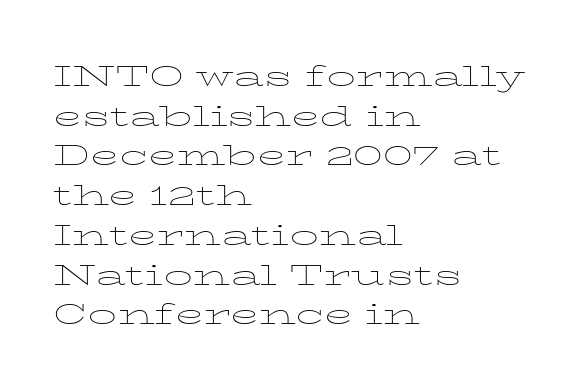
Q: Is the text bold? A: No.
Q: Is the text italic (slanted)? A: No, it is upright.
Q: Is the typeface a serif or a sans-serif typeface? A: Serif.
Q: Is the text underlined? A: No.
Q: How is the paragraph aligned? A: Left-aligned.
Q: Is the spacing between letters normal or unusually wide? A: Normal.
Q: Is the spacing between lines tight, normal or loose? A: Normal.
Q: Width (condensed, normal, or wide)? A: Wide.
Q: Stroke contrast? A: Low.
Q: x-height? A: Medium.
Q: Monospaced? A: No.
